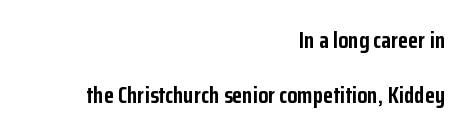
{"italic": "no", "bold": "yes", "underline": "no", "align": "right", "line_spacing": "loose", "line_spacing_ratio": 2.41, "letter_spacing": "normal", "letter_spacing_em": 0.0, "glyph_px": 23}
